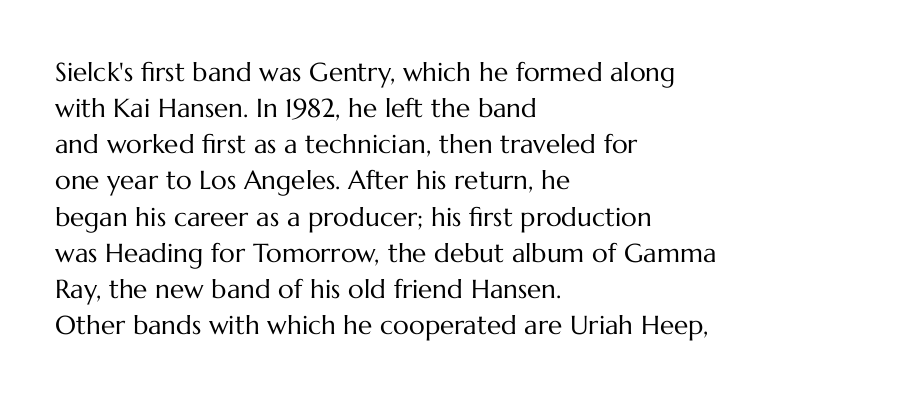
{"italic": "no", "bold": "no", "underline": "no", "align": "left", "line_spacing": "normal", "line_spacing_ratio": 1.39, "letter_spacing": "normal", "letter_spacing_em": 0.0, "glyph_px": 26}
